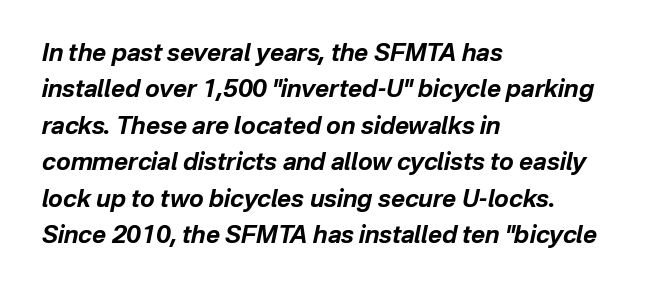
Q: Is the text bold? A: Yes.
Q: Is the text italic (slanted)? A: Yes, it leans right by about 12 degrees.
Q: Is the text underlined? A: No.
Q: How is the paragraph aligned? A: Left-aligned.
Q: Is the spacing between letters normal or unusually wide? A: Normal.
Q: Is the spacing between lines tight, normal or loose? A: Normal.
